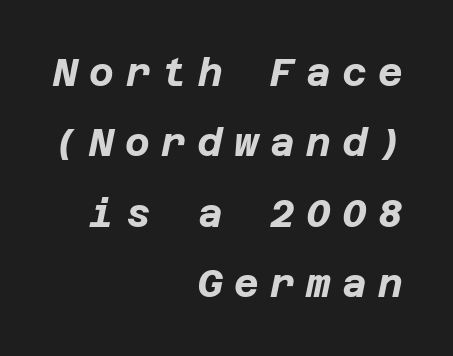
The passage is arranged like a letterhead date or caption credit — flush right. Check the space under the baseline: it is left empty. The passage shown leans; its letterforms are oblique. Bold? Absolutely — the strokes are thick and heavy. A typesetter would call this heavily tracked-out type.
